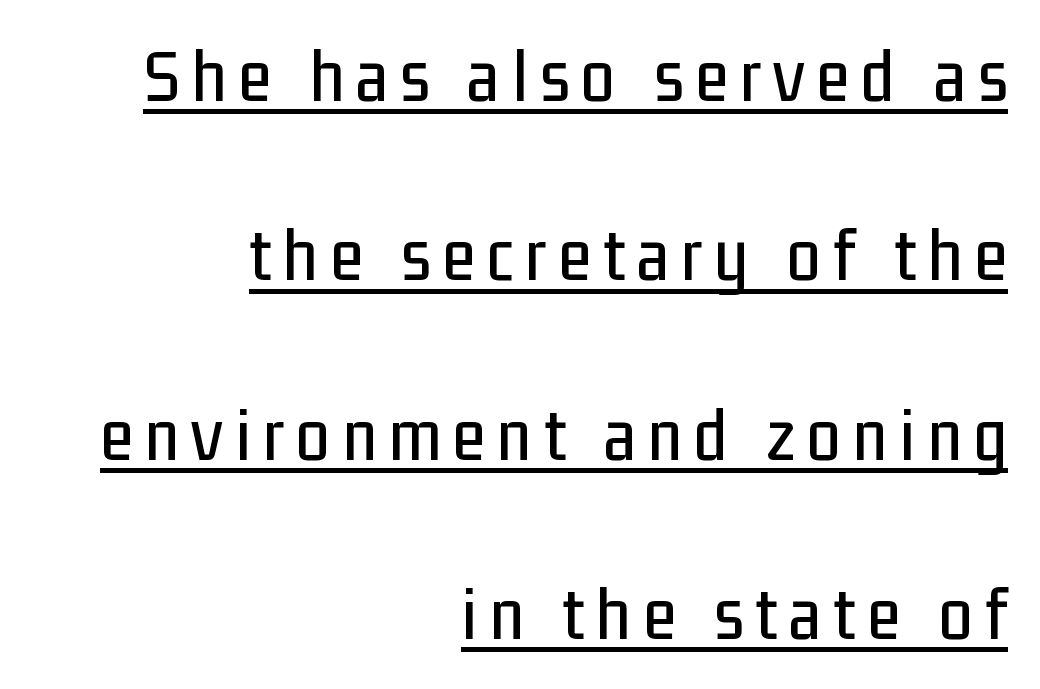
{"serif": "no", "italic": "no", "width": "condensed", "stroke_contrast": "low", "x_height": "medium", "monospaced": "no", "underline": "yes", "align": "right", "line_spacing": "loose", "line_spacing_ratio": 2.36, "glyph_px": 76}
